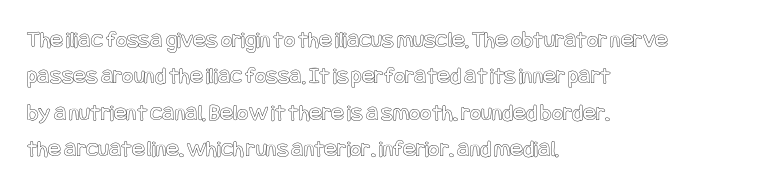
The image shows 24 px text type, upright; set left-aligned, normal line spacing (1.52x), normal letter spacing, not underlined.
